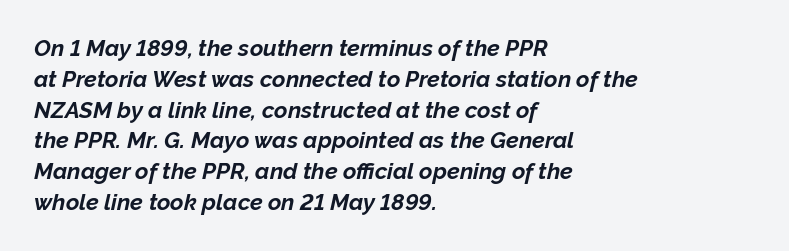
{"italic": "yes", "lean": "right", "slant_degrees": 12, "bold": "yes", "underline": "no", "align": "left", "line_spacing": "normal", "line_spacing_ratio": 1.34, "letter_spacing": "normal", "letter_spacing_em": 0.0, "glyph_px": 23}
